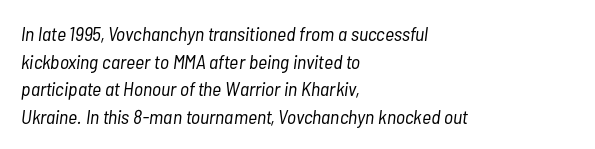
Unmarked baselines from the first word to the last. The text carries the slant typical of an italic or oblique font. Spacing between characters is what you'd get straight out of the box. This block has exactly the height ordinary leading produces.
